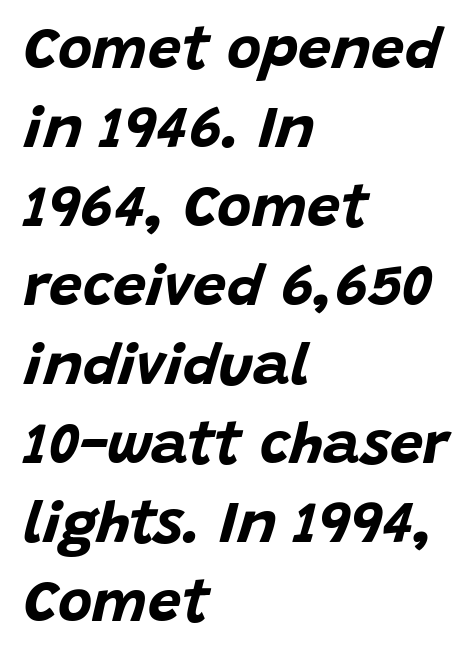
Q: Is the text bold? A: Yes.
Q: Is the text italic (slanted)? A: Yes, it leans right by about 15 degrees.
Q: Is the text underlined? A: No.
Q: How is the paragraph aligned? A: Left-aligned.
Q: Is the spacing between letters normal or unusually wide? A: Normal.
Q: Is the spacing between lines tight, normal or loose? A: Normal.
Q: Width (condensed, normal, or wide)? A: Normal.
Q: Stroke contrast? A: Low.
Q: x-height? A: Large.
Q: Monospaced? A: No.
